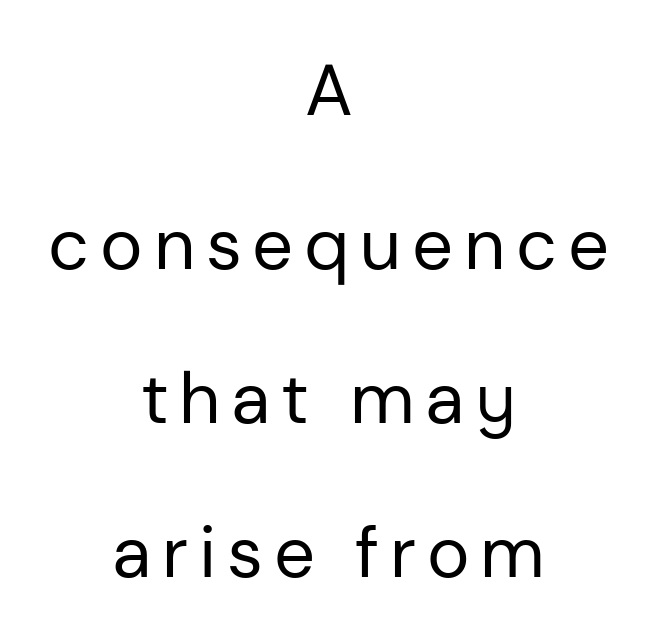
The image shows 72 px regular-weight sans-serif type, upright; set centered, loose line spacing (2.14x), not underlined; low stroke contrast and a medium x-height.
